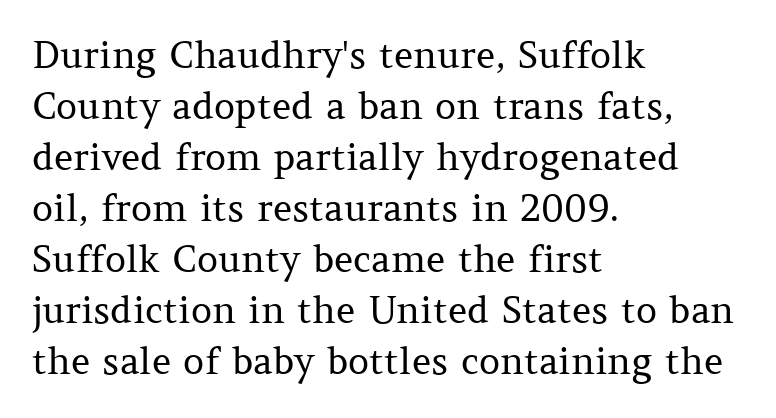
Q: Is the text bold? A: No.
Q: Is the text italic (slanted)? A: No, it is upright.
Q: Is the typeface a serif or a sans-serif typeface? A: Serif.
Q: Is the text underlined? A: No.
Q: How is the paragraph aligned? A: Left-aligned.
Q: Is the spacing between letters normal or unusually wide? A: Normal.
Q: Is the spacing between lines tight, normal or loose? A: Normal.
Q: Width (condensed, normal, or wide)? A: Normal.
Q: Stroke contrast? A: Medium.
Q: x-height? A: Medium.
Q: Monospaced? A: No.
